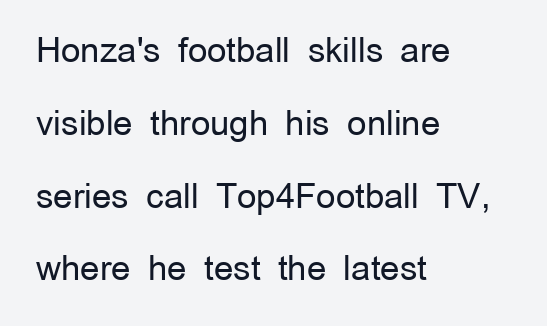
The image shows 34 px regular-weight sans-serif type, upright; set left-aligned, loose line spacing (2.14x), normal letter spacing, not underlined; low stroke contrast and a medium x-height.
